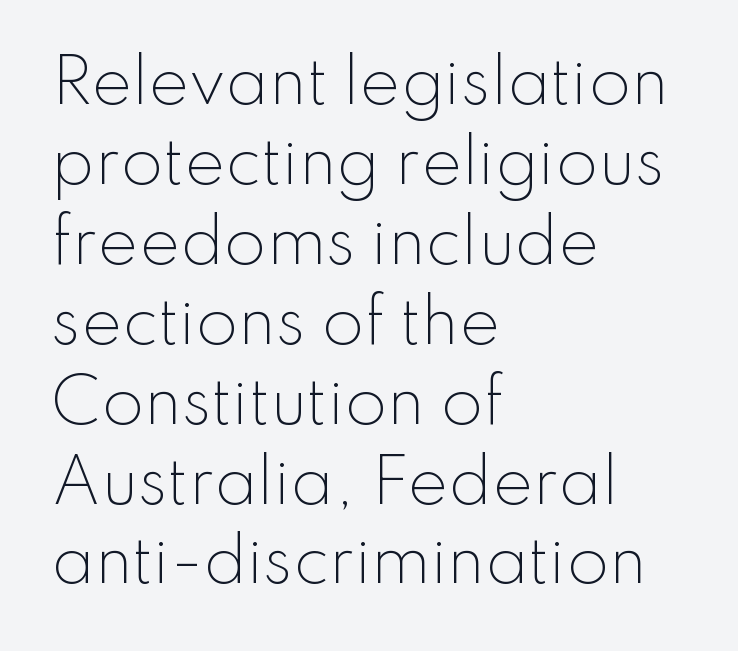
{"serif": "no", "italic": "no", "bold": "no", "weight": "light", "width": "normal", "stroke_contrast": "low", "x_height": "small", "monospaced": "no", "underline": "no", "align": "left", "line_spacing": "normal", "line_spacing_ratio": 1.31, "letter_spacing": "normal", "letter_spacing_em": 0.0, "glyph_px": 61}
